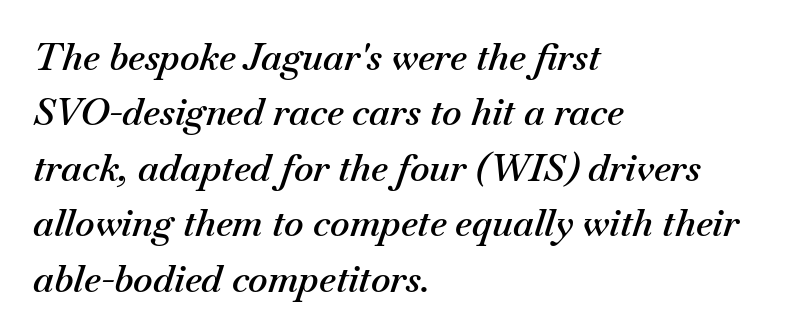
Summary of vertical rhythm: regular, with standard interline spacing. Slanted lettering throughout. Honestly, the letter spacing is just normal — you wouldn't notice it. Compared with a centered layout, this one pins lines to the left instead.
